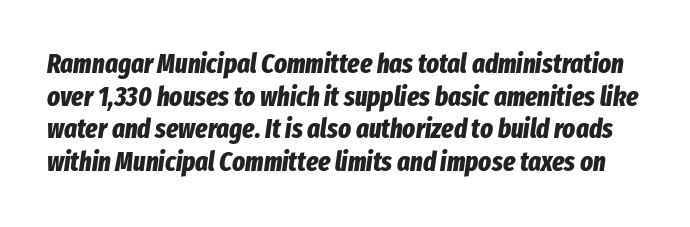
{"italic": "yes", "lean": "right", "slant_degrees": 8, "bold": "yes", "underline": "no", "line_spacing_ratio": 1.21, "letter_spacing": "normal", "letter_spacing_em": 0.0, "glyph_px": 27}
